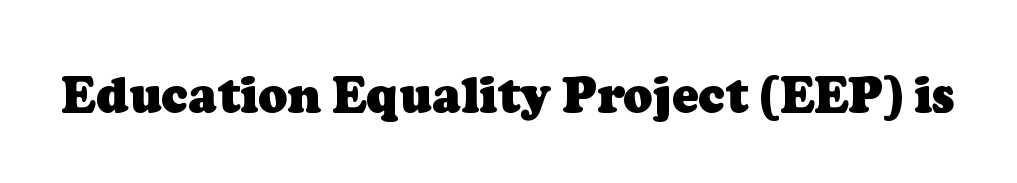
Unlike a clean sans, this face finishes its strokes with serifs. A clean baseline with only descenders dipping below it. This sample uses plain, unmodified letter spacing. This sample has the flowing, uneven cadence of proportional lettering.
